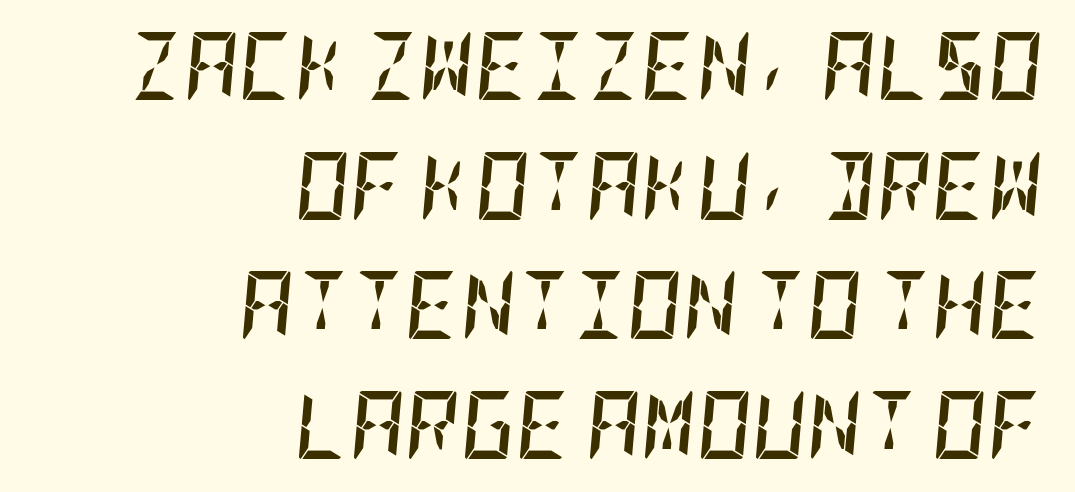
Q: Is the text bold? A: Yes.
Q: Is the text italic (slanted)? A: Yes, it leans right by about 5 degrees.
Q: Is the text underlined? A: No.
Q: How is the paragraph aligned? A: Right-aligned.
Q: Is the spacing between letters normal or unusually wide? A: Normal.
Q: Width (condensed, normal, or wide)? A: Condensed.
Q: Stroke contrast? A: Low.
Q: x-height? A: Large.
